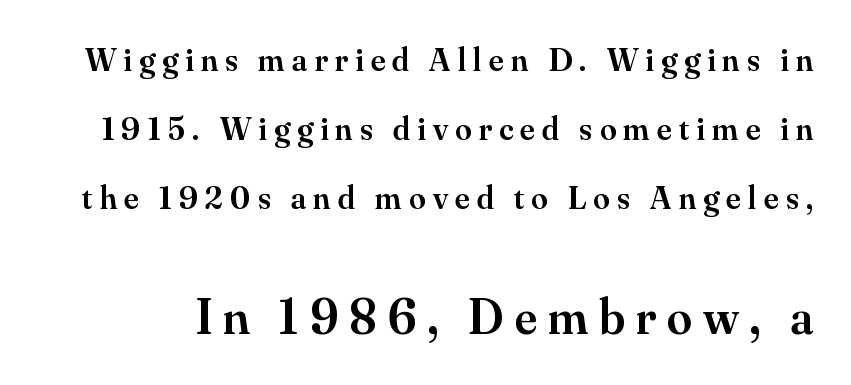
Do the characters align in a grid? No, the font is proportional. Posture: vertical. Look at the bottom of the vertical strokes: they flare into serifs here. The tracking jumps out immediately: characters are airy and widely separated. Which of the two is more prominent by size? The second, at the bottom. Compared with typical paragraphs, the rows here are farther apart.
